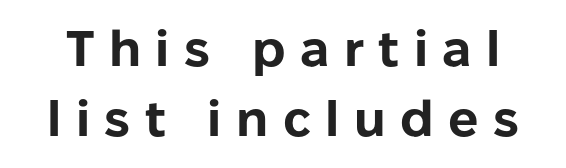
Q: Is the text bold? A: Yes.
Q: Is the text italic (slanted)? A: No, it is upright.
Q: Is the typeface a serif or a sans-serif typeface? A: Sans-serif.
Q: Is the text underlined? A: No.
Q: Is the spacing between letters normal or unusually wide? A: Unusually wide.
Q: Is the spacing between lines tight, normal or loose? A: Normal.
Q: Width (condensed, normal, or wide)? A: Normal.
Q: Stroke contrast? A: Low.
Q: x-height? A: Medium.
Q: Monospaced? A: No.
